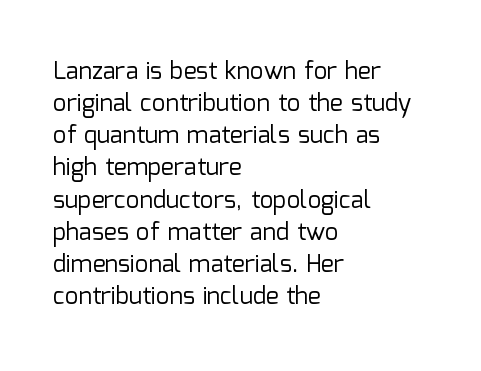
The image shows 24 px text type, upright; set left-aligned, normal line spacing (1.34x), normal letter spacing, not underlined.
